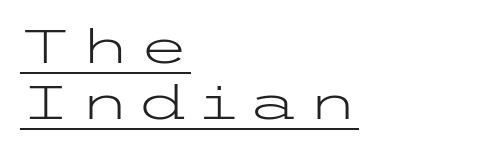
The image shows 47 px light, wide sans-serif type, upright; set left-aligned, line spacing 1.19x, underlined; low stroke contrast and a medium x-height.
